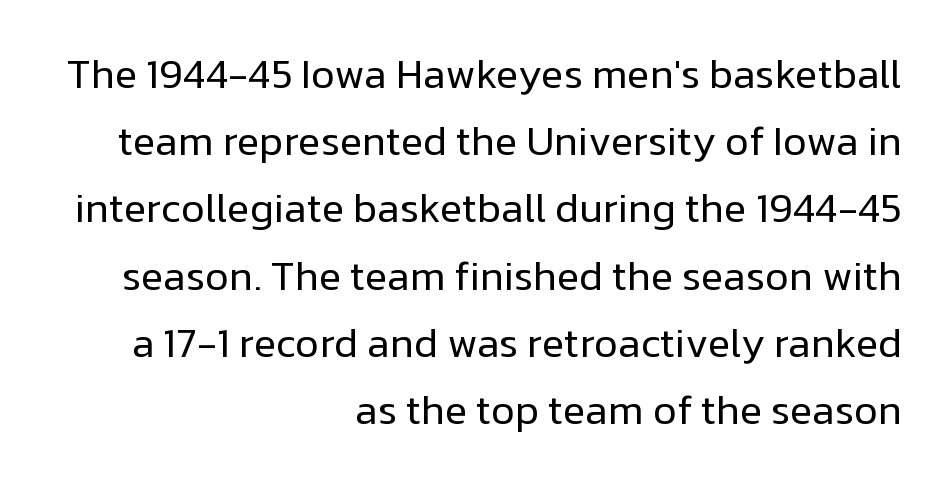
Short and long lines alike share a common ending point at right. If you measured baseline to baseline, you'd find a middling distance. Is there any slant? The stems are plumb. The strokes carry an ordinary text weight at most. Standard letterfit; no display-style spreading of the glyphs. The passage shown is not underscored anywhere.
